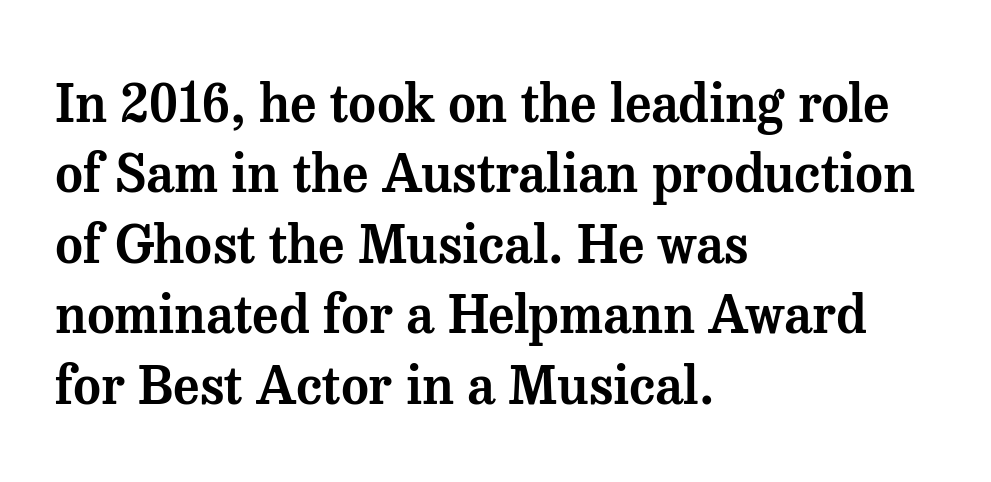
Q: Is the text italic (slanted)? A: No, it is upright.
Q: Is the typeface a serif or a sans-serif typeface? A: Serif.
Q: Is the text underlined? A: No.
Q: How is the paragraph aligned? A: Left-aligned.
Q: Is the spacing between letters normal or unusually wide? A: Normal.
Q: Is the spacing between lines tight, normal or loose? A: Normal.
Q: Width (condensed, normal, or wide)? A: Normal.
Q: Stroke contrast? A: Medium.
Q: x-height? A: Medium.
Q: Monospaced? A: No.
